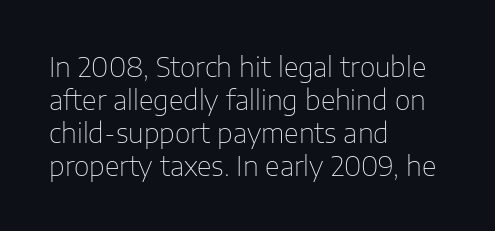
The type sits square on the baseline with zero lean. All the whitespace from short lines collects on the right. Students, note that the glyphs here touch the page at normal intervals. Weight class: somewhere from thin through regular. The foot of each line stays bare and open.
